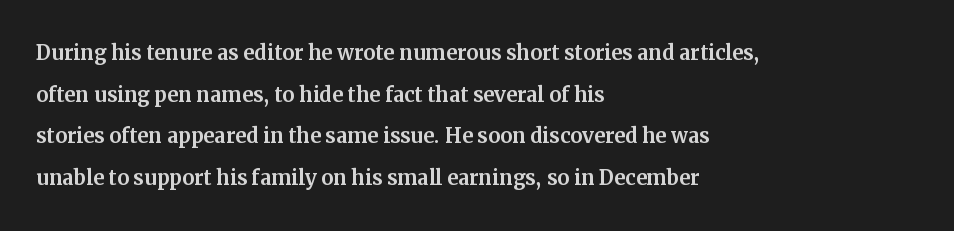
{"italic": "no", "underline": "no", "align": "left", "line_spacing": "normal", "line_spacing_ratio": 1.54, "letter_spacing": "normal", "letter_spacing_em": 0.0, "glyph_px": 27}
